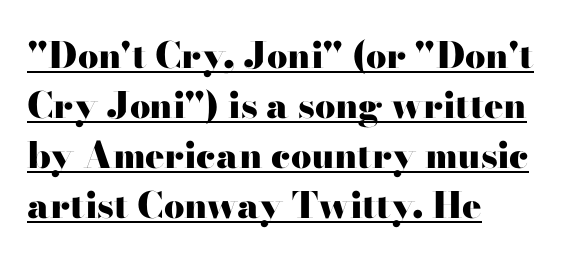
{"serif": "yes", "italic": "no", "bold": "yes", "weight": "heavy", "width": "wide", "stroke_contrast": "high", "x_height": "small", "monospaced": "no", "underline": "yes", "align": "left", "line_spacing": "normal", "line_spacing_ratio": 1.39, "letter_spacing": "normal", "letter_spacing_em": 0.0, "glyph_px": 36}
